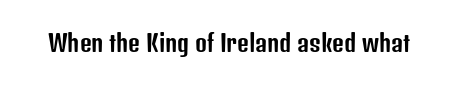
Each word holds together tightly as a unit, with standard inter-letter gaps. Posture: upright roman. The specimen omits any rule beneath the text block's lines.
